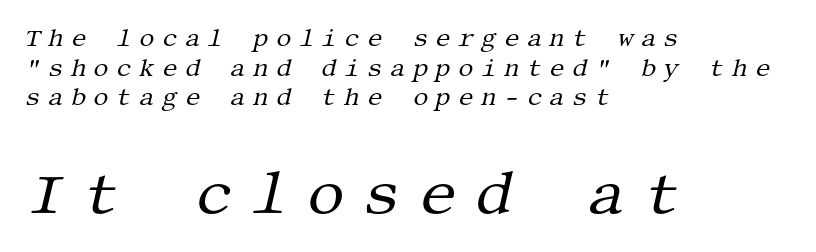
{"serif": "yes", "italic": "yes", "lean": "right", "slant_degrees": 13, "bold": "no", "weight": "regular", "width": "normal", "stroke_contrast": "medium", "x_height": "large", "underline": "no", "align": "left", "line_spacing_ratio": 1.23, "letter_spacing": "wide", "letter_spacing_em": 0.31, "larger_block": "second", "size_ratio": 2.46, "glyph_px": 59}
